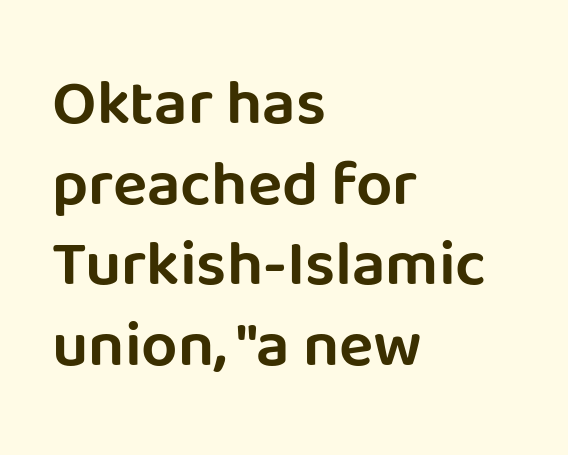
Normally led — the rows are evenly, conventionally spaced. You could not count columns in this text — the font is proportionally spaced. This rendering features lettering with no underline. Here the glyphs are tracked normally, forming tight word shapes. Type style note: lacks serifs.
